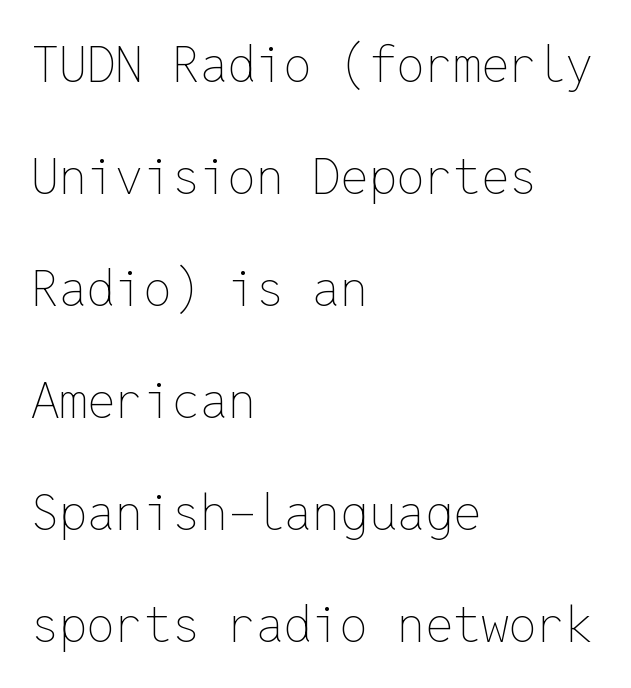
Every character sits straight up, as roman type does. Compared with typical paragraphs, the rows here are farther apart. Tracking value appears to be zero — textbook default spacing. Is the block centered? No — it sits flush against the left margin. Check the space under the baseline: it is left empty.
